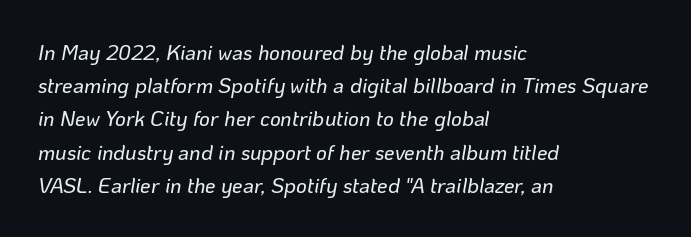
{"italic": "yes", "lean": "right", "slant_degrees": 10, "underline": "no", "align": "left", "line_spacing": "normal", "line_spacing_ratio": 1.58, "letter_spacing": "normal", "letter_spacing_em": 0.0, "glyph_px": 21}
